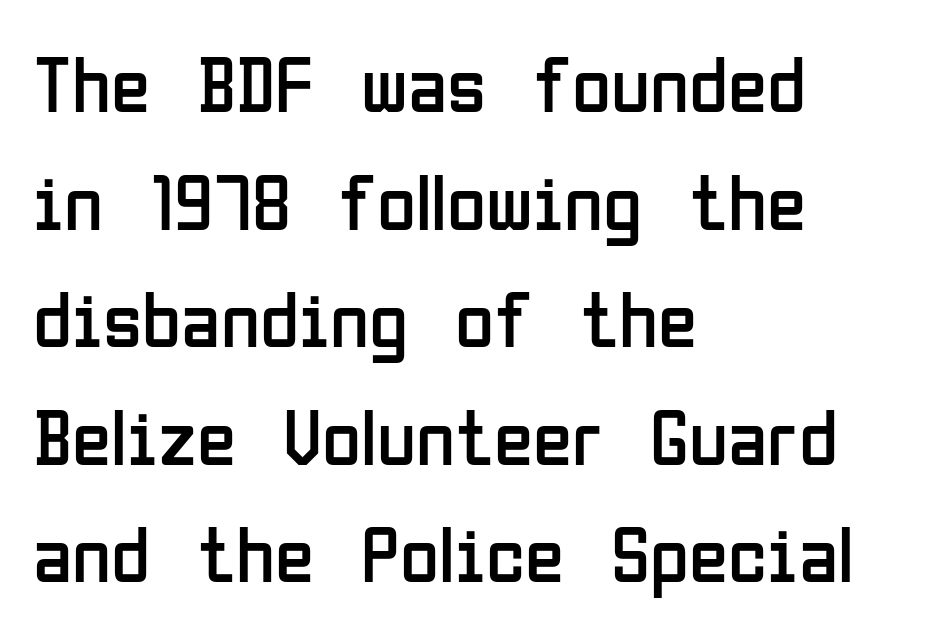
Observe the ordinary spacing: letters are neighbours, not strangers. The baseline area is clear. The typesetter chose a ragged-right arrangement here. Stroke mass is kept to a normal reading level or below. The designer went with a sans here, leaving each stem footless.
